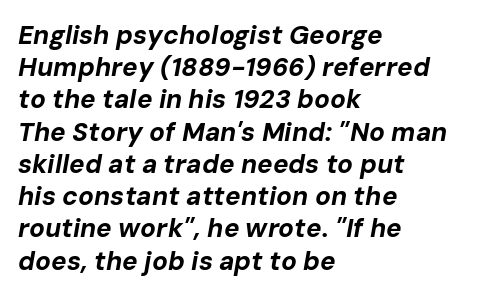
Q: Is the text bold? A: Yes.
Q: Is the text italic (slanted)? A: Yes, it leans right by about 10 degrees.
Q: Is the text underlined? A: No.
Q: How is the paragraph aligned? A: Left-aligned.
Q: Is the spacing between letters normal or unusually wide? A: Normal.
